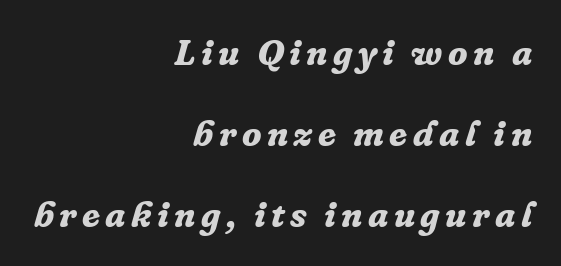
{"serif": "yes", "italic": "yes", "lean": "right", "slant_degrees": 16, "bold": "yes", "weight": "bold", "width": "normal", "stroke_contrast": "low", "x_height": "medium", "monospaced": "no", "underline": "no", "align": "right", "line_spacing": "loose", "line_spacing_ratio": 2.25, "glyph_px": 36}
